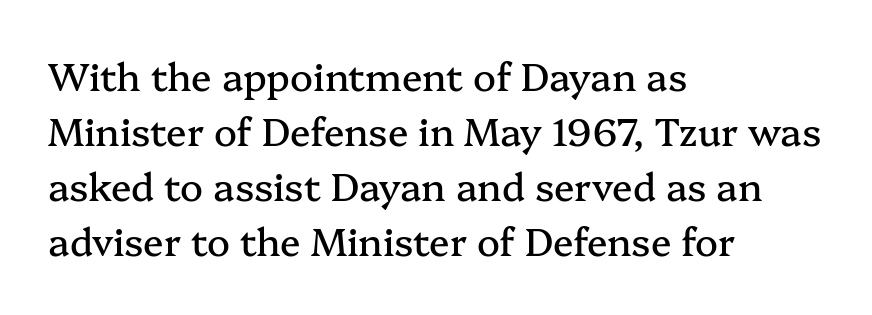
{"serif": "yes", "italic": "no", "width": "normal", "stroke_contrast": "medium", "x_height": "medium", "monospaced": "no", "underline": "no", "align": "left", "line_spacing": "normal", "line_spacing_ratio": 1.45, "letter_spacing": "normal", "letter_spacing_em": 0.0, "glyph_px": 38}
